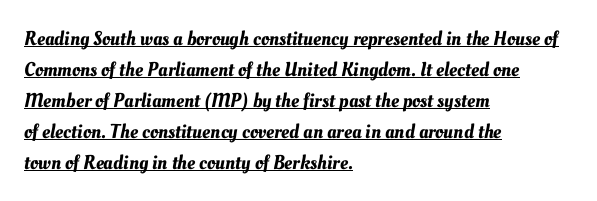
Q: Is the text underlined? A: Yes.
Q: How is the paragraph aligned? A: Left-aligned.
Q: Is the spacing between letters normal or unusually wide? A: Normal.
Q: Is the spacing between lines tight, normal or loose? A: Normal.
